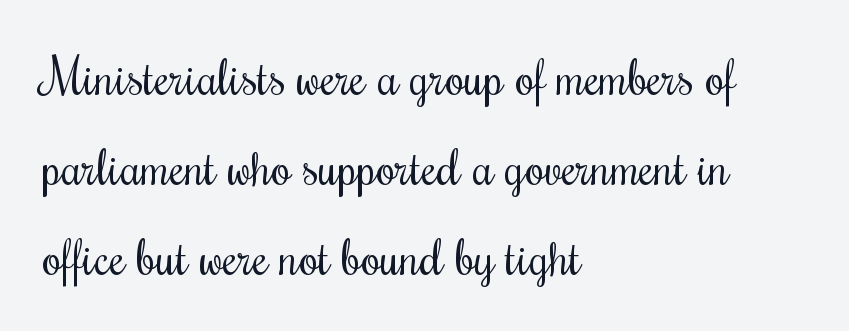
The string is rendered with underlining switched off. This is not heavy type; no bold has been used. These lines keep a tight, regular rhythm from letter to letter. Is this a fixed-width face? No — the glyphs have proportional, varying widths.
